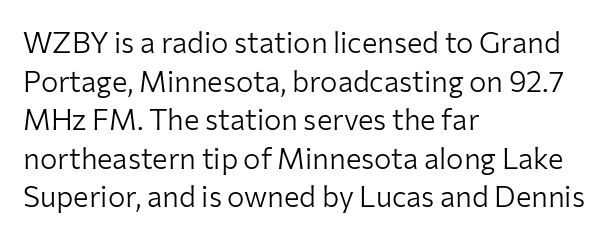
The image shows 29 px light sans-serif type, upright; set left-aligned, normal line spacing (1.33x), normal letter spacing, not underlined; low stroke contrast and a medium x-height.
